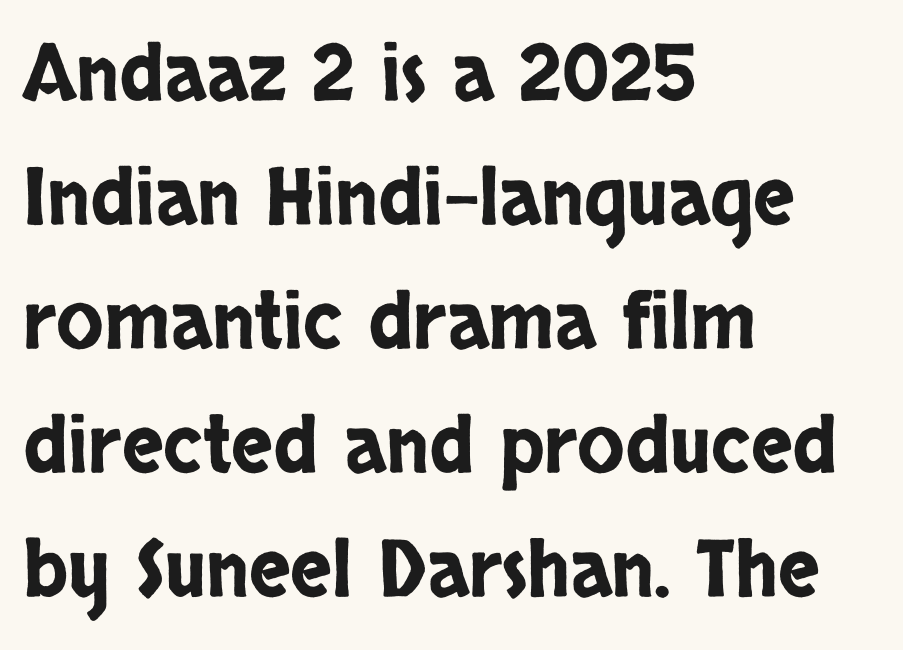
Alignment: flush left. Descenders hang freely into open space. These lines were composed using upright roman letters. Varying glyph widths throughout — classic text-font behaviour.
